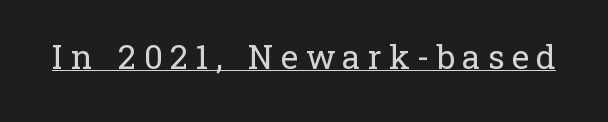
A light-to-regular cut is what we see here. The string is rendered with underlining switched on. Regarding serifs, this sample has them. A roman cut, with each character standing at attention. Caption: expanded tracking, letters set apart. The face used here is proportionally spaced, like ordinary book or web type.
